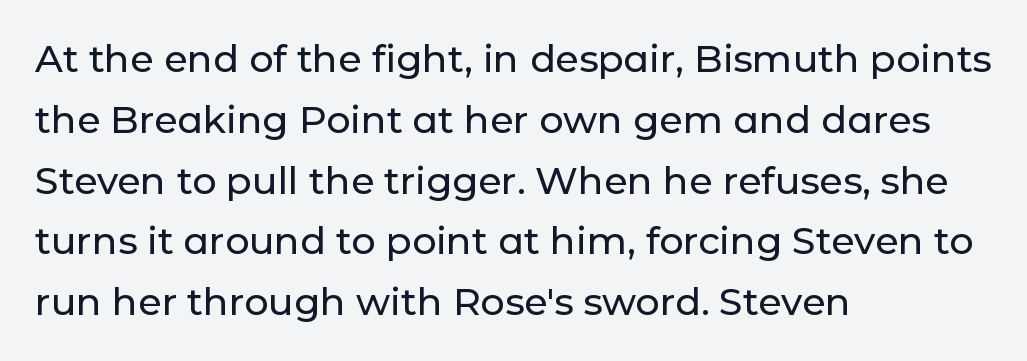
The letters advance in unequal steps, a hallmark of proportional type. The vertical gap from one line to the next is medium. The rendering keeps characters at their native spacing. A roman cut, with each character standing at attention.
